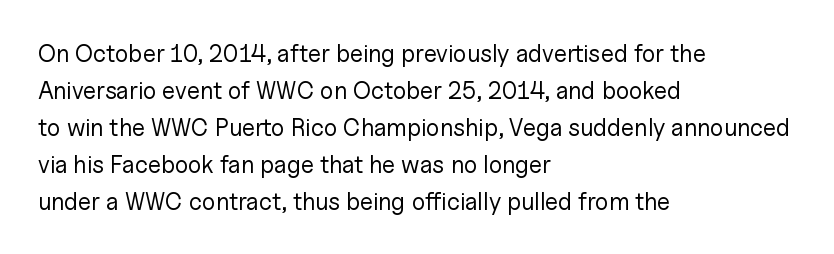
Vertical strokes here are truly vertical. Every row of glyphs begins at an identical x-position on the left. Between one letter and the next there's only the usual sliver of space. Only glyphs here, with clear space below each row.
